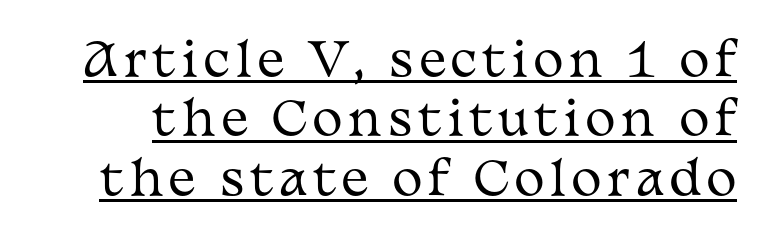
Q: Is the text bold? A: No.
Q: Is the text italic (slanted)? A: No, it is upright.
Q: Is the typeface a serif or a sans-serif typeface? A: Serif.
Q: Is the text underlined? A: Yes.
Q: Is the spacing between lines tight, normal or loose? A: Normal.
Q: Width (condensed, normal, or wide)? A: Wide.
Q: Stroke contrast? A: Medium.
Q: x-height? A: Medium.
Q: Monospaced? A: No.
